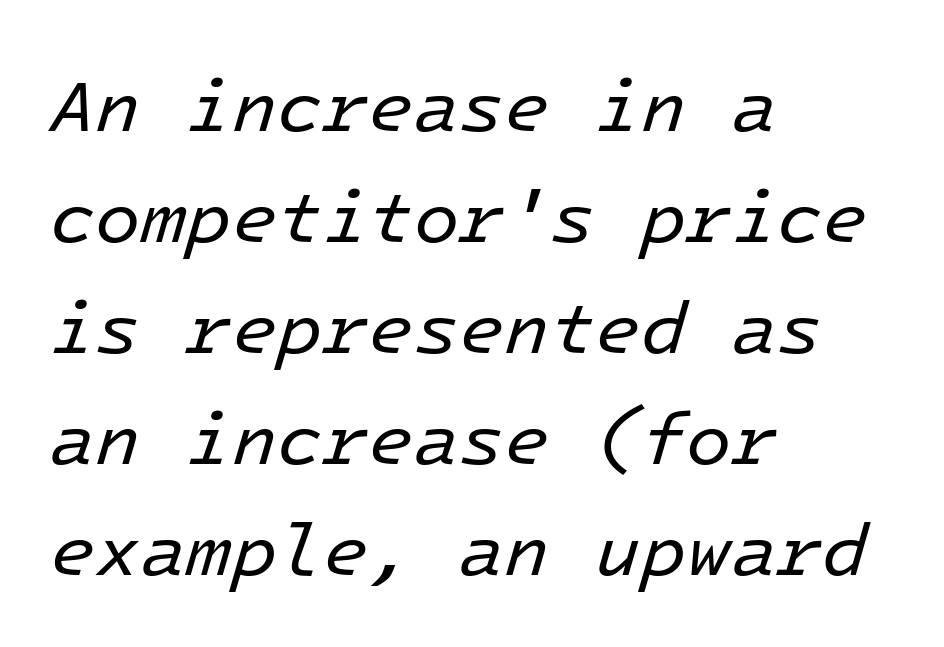
The image shows 74 px regular-weight type, italic (leaning right), monospaced; set left-aligned, normal line spacing (1.5x), normal letter spacing, not underlined; low stroke contrast and a medium x-height.
